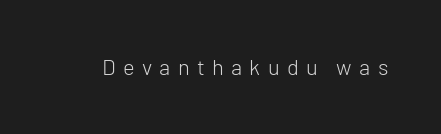
Is the letter spacing exaggerated? Yes — the characters are pushed far apart. Has an underline been added? It has not. Italic? Not at all — the glyphs are vertical. The letterforms sit at book weight or below.
